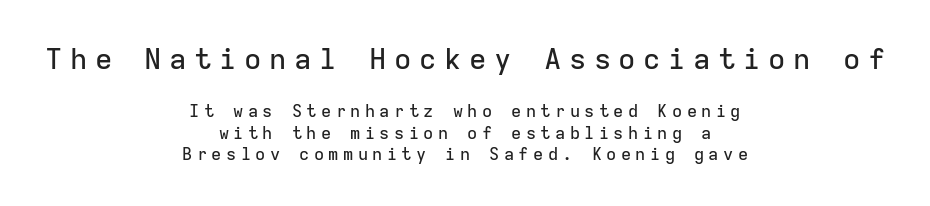
The image shows 29 px sans-serif type, upright, monospaced; set centered, normal line spacing (1.27x), unusually wide letter spacing (+0.26 em), not underlined; the first (top) block is 1.71x larger; low stroke contrast and a medium x-height.
